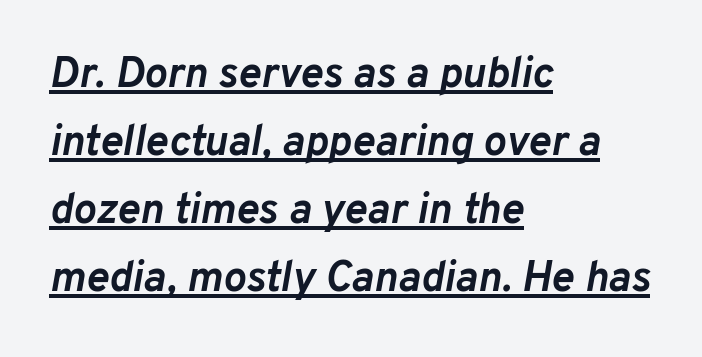
Q: Is the text bold? A: Yes.
Q: Is the text italic (slanted)? A: Yes, it leans right by about 10 degrees.
Q: Is the text underlined? A: Yes.
Q: How is the paragraph aligned? A: Left-aligned.
Q: Is the spacing between letters normal or unusually wide? A: Normal.
Q: Is the spacing between lines tight, normal or loose? A: Normal.
Q: Width (condensed, normal, or wide)? A: Normal.
Q: Stroke contrast? A: Low.
Q: x-height? A: Medium.
Q: Monospaced? A: No.
